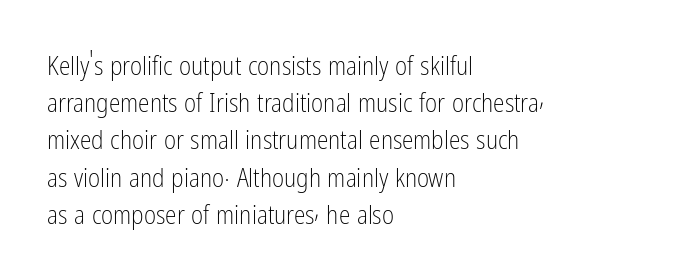
Q: Is the text bold? A: No.
Q: Is the text italic (slanted)? A: No, it is upright.
Q: Is the text underlined? A: No.
Q: How is the paragraph aligned? A: Left-aligned.
Q: Is the spacing between letters normal or unusually wide? A: Normal.
Q: Is the spacing between lines tight, normal or loose? A: Normal.
